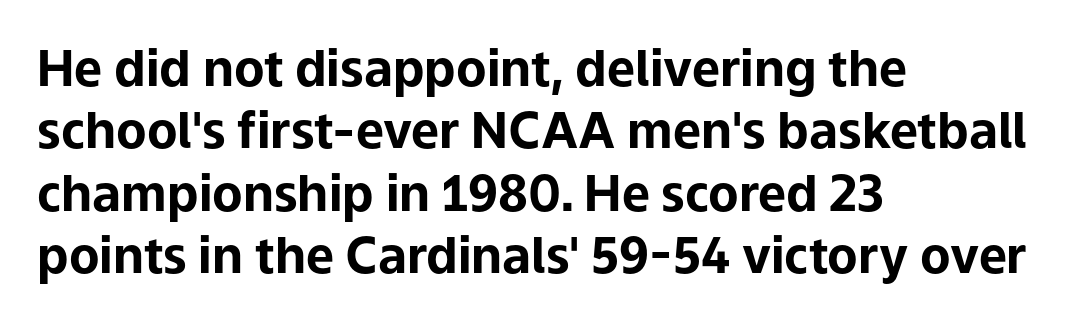
{"serif": "no", "italic": "no", "bold": "yes", "weight": "bold", "width": "normal", "stroke_contrast": "low", "x_height": "medium", "monospaced": "no", "underline": "no", "align": "left", "line_spacing": "normal", "line_spacing_ratio": 1.25, "letter_spacing": "normal", "letter_spacing_em": 0.0, "glyph_px": 50}
